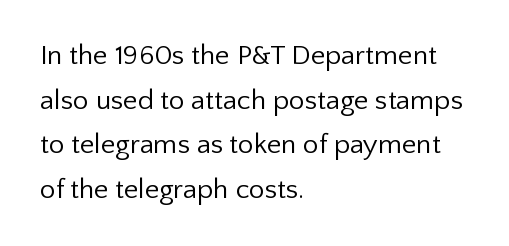
Q: Is the text bold? A: No.
Q: Is the text italic (slanted)? A: No, it is upright.
Q: Is the typeface a serif or a sans-serif typeface? A: Sans-serif.
Q: Is the text underlined? A: No.
Q: How is the paragraph aligned? A: Left-aligned.
Q: Is the spacing between letters normal or unusually wide? A: Normal.
Q: Is the spacing between lines tight, normal or loose? A: Normal.
Q: Width (condensed, normal, or wide)? A: Normal.
Q: Stroke contrast? A: Low.
Q: x-height? A: Medium.
Q: Monospaced? A: No.
